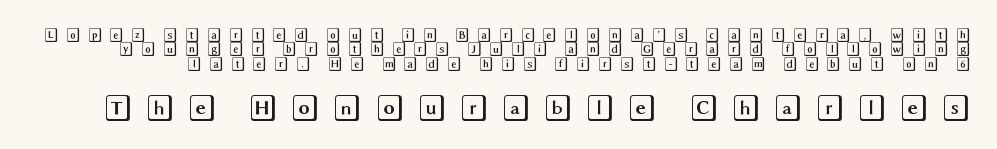
{"italic": "no", "underline": "no", "line_spacing": "tight", "line_spacing_ratio": 1.02, "letter_spacing": "wide", "letter_spacing_em": 0.46, "larger_block": "second", "size_ratio": 1.93, "glyph_px": 27}
